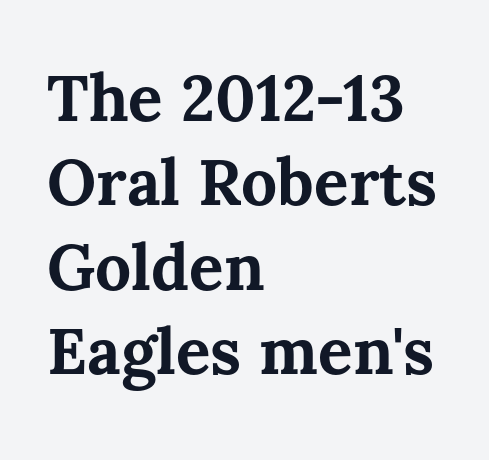
The strip under each line holds only bare page. The letters sit at their default tracking, neither squeezed nor spread. Interline gaps are of average width in this sample. The rendering uses natural spacing where letterforms have individual widths.
